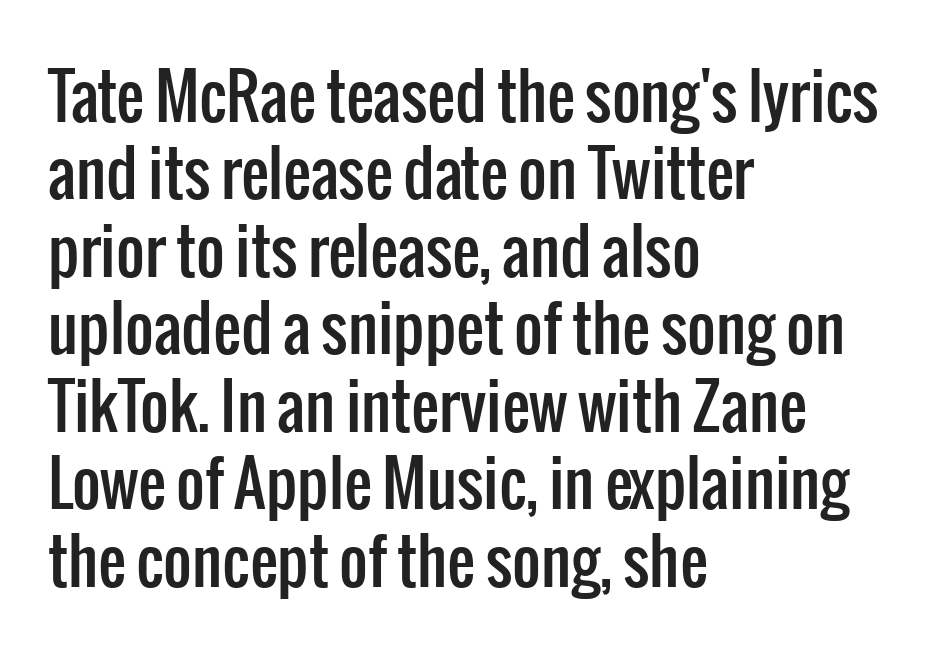
The space between consecutive lines is moderate. The letters sit at their default tracking, neither squeezed nor spread. Is this a fixed-width face? No — the glyphs have proportional, varying widths. Are there feet on the stems? There aren't — it's a sans.
